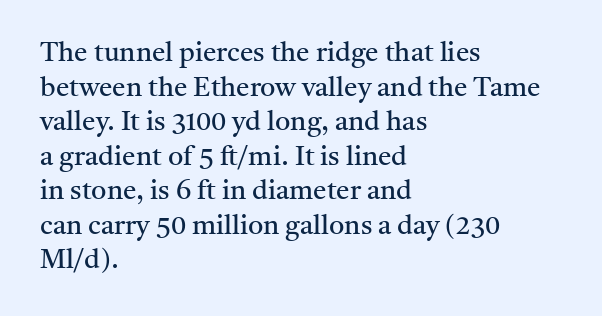
Q: Is the text bold? A: No.
Q: Is the text italic (slanted)? A: No, it is upright.
Q: Is the text underlined? A: No.
Q: How is the paragraph aligned? A: Left-aligned.
Q: Is the spacing between letters normal or unusually wide? A: Normal.
Q: Is the spacing between lines tight, normal or loose? A: Normal.
